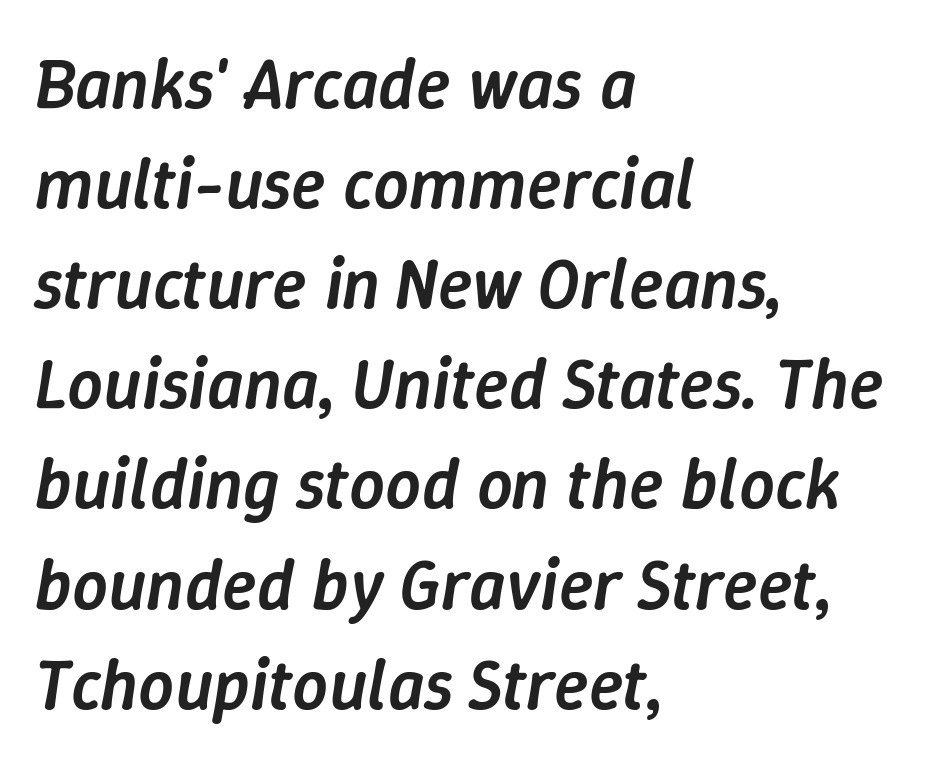
These words are printed semibold, heavier than regular yet not bold. Bare-footed words on every line. Compared with ordinary roman type, these characters are visibly tilted. Normally led — the rows are evenly, conventionally spaced.
